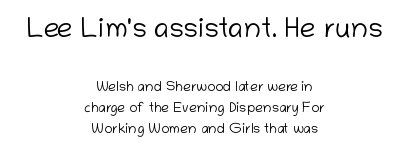
{"serif": "no", "italic": "no", "bold": "no", "weight": "light", "width": "normal", "stroke_contrast": "low", "x_height": "medium", "monospaced": "no", "underline": "no", "align": "center", "line_spacing": "normal", "line_spacing_ratio": 1.5, "letter_spacing": "normal", "letter_spacing_em": 0.0, "larger_block": "first", "size_ratio": 2.0, "glyph_px": 28}
